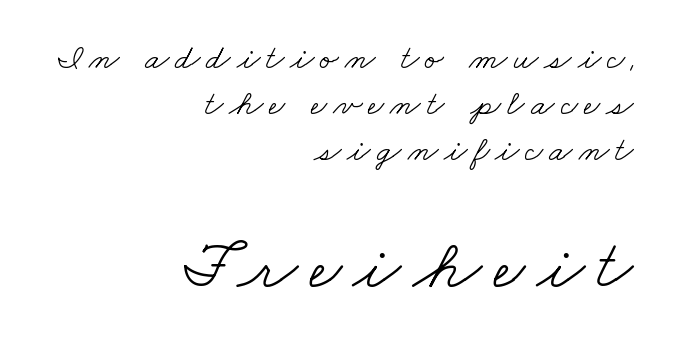
The image shows 70 px light, wide serif type; set right-aligned, normal line spacing (1.32x), not underlined; the second (bottom) block is 2.0x larger; low stroke contrast and a small x-height.
